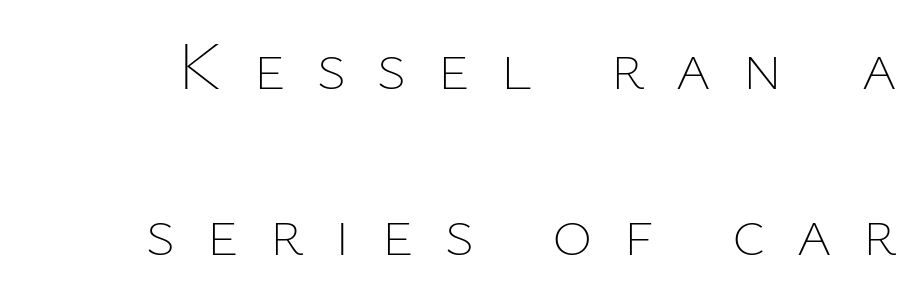
{"italic": "no", "bold": "no", "weight": "thin", "width": "normal", "stroke_contrast": "low", "x_height": "medium", "monospaced": "no", "underline": "no", "line_spacing": "loose", "line_spacing_ratio": 2.41, "letter_spacing": "wide", "letter_spacing_em": 0.44, "glyph_px": 69}
